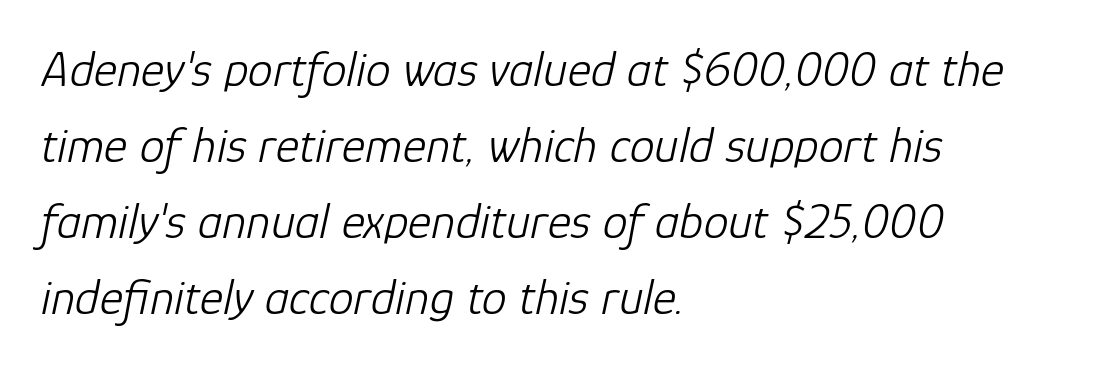
The font sits on the lighter half of the weight spectrum, regular included. Quick note: interline space is typical. The line texture is even and compact thanks to regular tracking. Notice how the passage keeps a crisp vertical edge on the left only. The space beneath each line is pristine and unruled. This sample uses an oblique cut, with every glyph tilted off the vertical.
